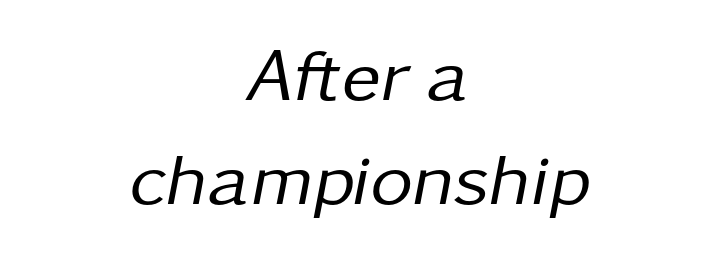
Yep, that's italic — everything's leaning. This sample has the flowing, uneven cadence of proportional lettering. No chunkiness to these letters — they're not bold. Look at the tracking — it's just the regular setting, nothing added.
